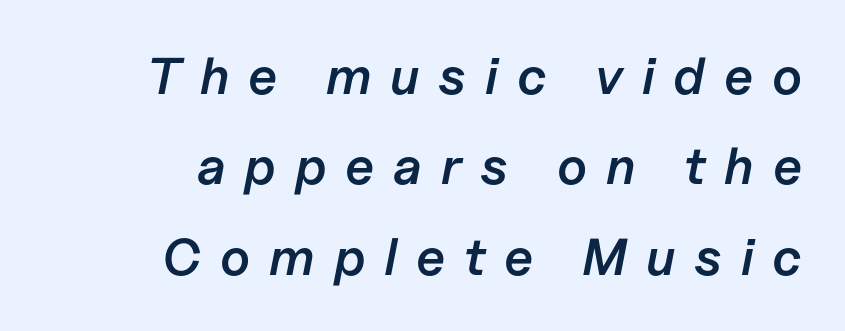
The passage shown has open, widely tracked lettering throughout. These lines were composed using italics. Spacing verdict: proportional, widths tailored to each character. A flush-right, rag-left setting is used for this passage.
